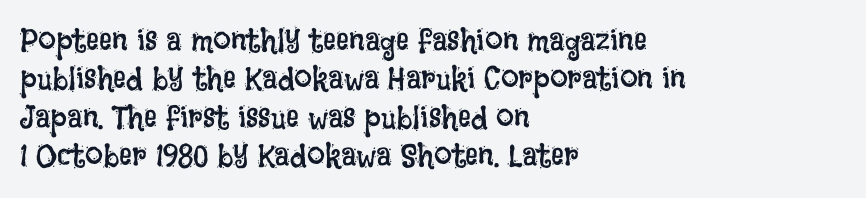
Stroke thickness stays within the range of a standard reading face or lighter. You could not count columns in this text — the font is proportionally spaced. The lines in this sample share a left origin and differ only in where they stop. Notice how the stems are strictly vertical — no italics here.
